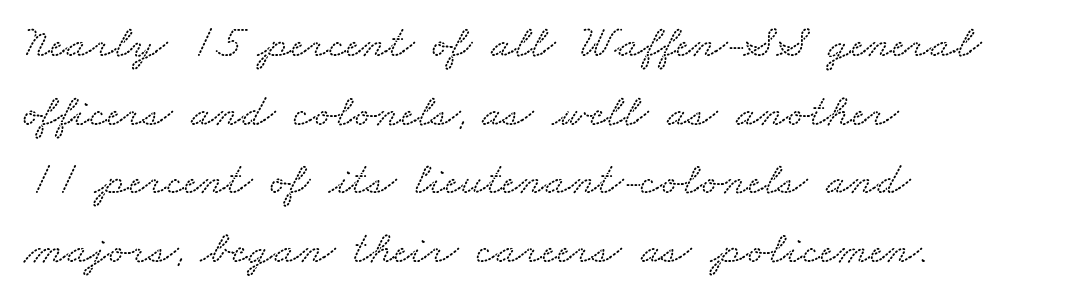
The image shows 47 px wide serif type; set left-aligned, normal line spacing (1.46x), normal letter spacing, not underlined; medium stroke contrast and a small x-height.
